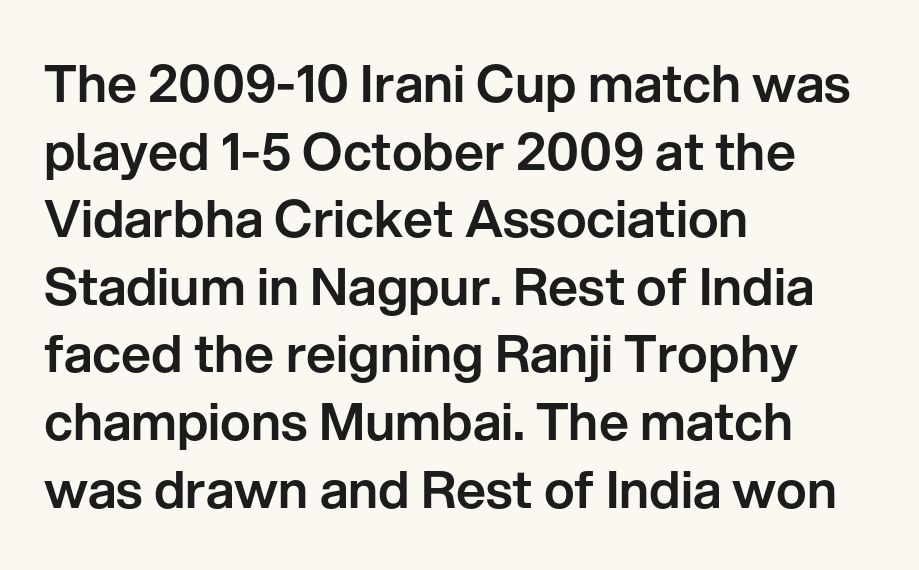
The passage shown is typed in a proportional face where columns would drift. Vertically, the passage feels balanced, rows spaced as you'd expect. The text block is weighted toward the left margin, trailing off unevenly rightward. These lines are composed in type without serifs. Standard letterfit; no display-style spreading of the glyphs. Quick note: not italic, upright.
